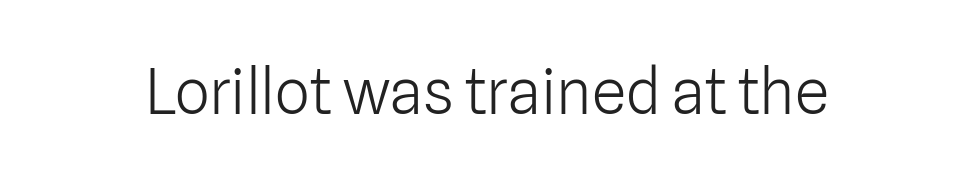
{"serif": "no", "italic": "no", "bold": "no", "weight": "light", "width": "normal", "stroke_contrast": "low", "x_height": "medium", "monospaced": "no", "underline": "no", "letter_spacing": "normal", "letter_spacing_em": 0.0, "glyph_px": 62}
